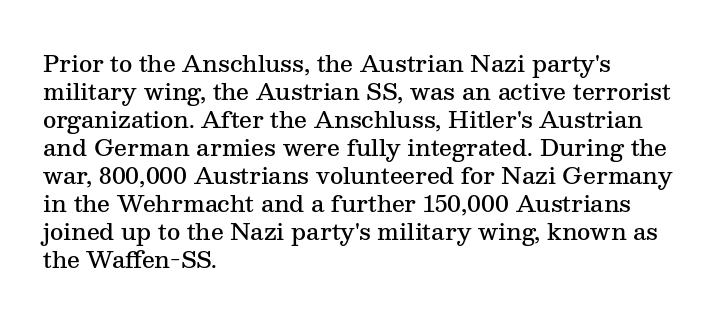
The image shows 23 px text type, upright; set left-aligned, line spacing 1.22x, normal letter spacing, not underlined.
